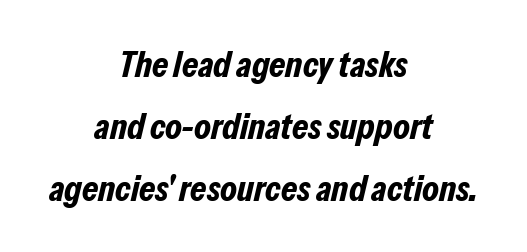
{"italic": "yes", "lean": "right", "slant_degrees": 13, "bold": "yes", "weight": "bold", "width": "condensed", "stroke_contrast": "low", "x_height": "medium", "monospaced": "no", "underline": "no", "align": "center", "line_spacing": "normal", "line_spacing_ratio": 1.67, "letter_spacing": "normal", "letter_spacing_em": 0.0, "glyph_px": 37}
